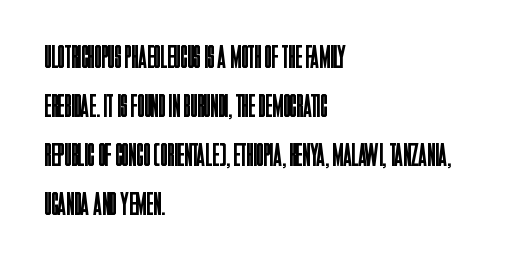
Q: Is the text bold? A: No.
Q: Is the text italic (slanted)? A: No, it is upright.
Q: Is the typeface a serif or a sans-serif typeface? A: Sans-serif.
Q: Is the text underlined? A: No.
Q: How is the paragraph aligned? A: Left-aligned.
Q: Is the spacing between letters normal or unusually wide? A: Normal.
Q: Is the spacing between lines tight, normal or loose? A: Normal.
Q: Width (condensed, normal, or wide)? A: Condensed.
Q: Stroke contrast? A: Low.
Q: x-height? A: Large.
Q: Monospaced? A: No.
